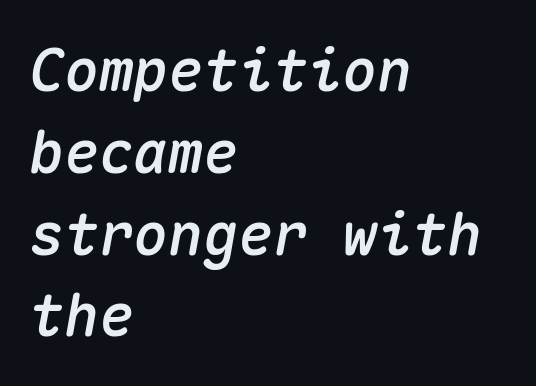
Every character here occupies the same horizontal width, giving the sample a typewriter-like rhythm. The line-height multiplier appears to be the usual default. The horizontal fit of the characters is conventional and even. Observe the lean: these are italic letterforms. Descenders are the only things crossing below the line. The setting favours the left margin, as ordinary paragraphs usually do.
